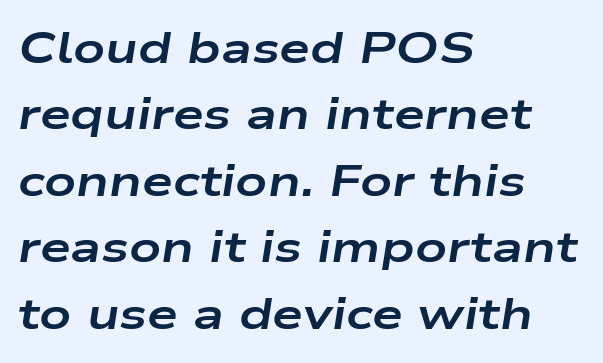
The image shows 44 px bold, wide type, italic (leaning right); set left-aligned, normal line spacing (1.51x), normal letter spacing, not underlined; low stroke contrast and a medium x-height.
